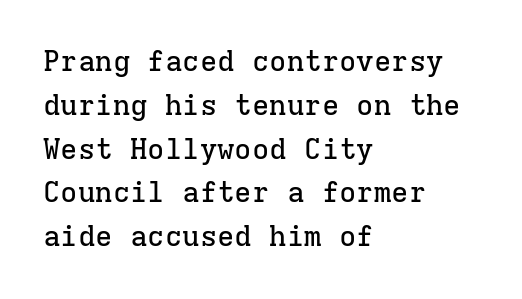
The compositor pushed each line to the left boundary. The face used here is rendered with its standard letterfit. The strip under each line holds only bare page. Nope, not italic — everything's standing straight.
